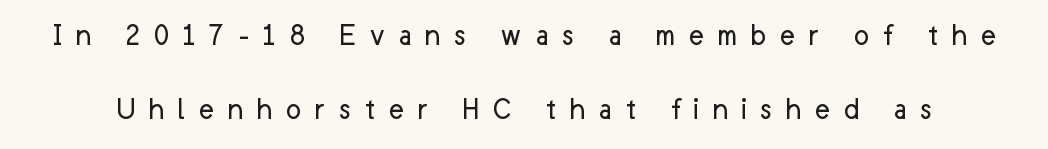
Q: Is the text bold? A: No.
Q: Is the text italic (slanted)? A: No, it is upright.
Q: Is the typeface a serif or a sans-serif typeface? A: Sans-serif.
Q: Is the text underlined? A: No.
Q: Is the spacing between letters normal or unusually wide? A: Unusually wide.
Q: Is the spacing between lines tight, normal or loose? A: Loose.
Q: Width (condensed, normal, or wide)? A: Normal.
Q: Stroke contrast? A: Low.
Q: x-height? A: Medium.
Q: Monospaced? A: No.
